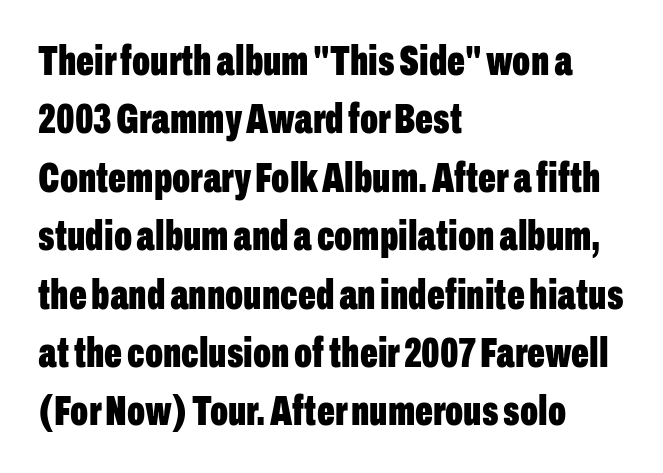
Q: Is the text bold? A: Yes.
Q: Is the text italic (slanted)? A: No, it is upright.
Q: Is the typeface a serif or a sans-serif typeface? A: Sans-serif.
Q: Is the text underlined? A: No.
Q: How is the paragraph aligned? A: Left-aligned.
Q: Is the spacing between letters normal or unusually wide? A: Normal.
Q: Is the spacing between lines tight, normal or loose? A: Normal.
Q: Width (condensed, normal, or wide)? A: Condensed.
Q: Stroke contrast? A: Low.
Q: x-height? A: Medium.
Q: Monospaced? A: No.
